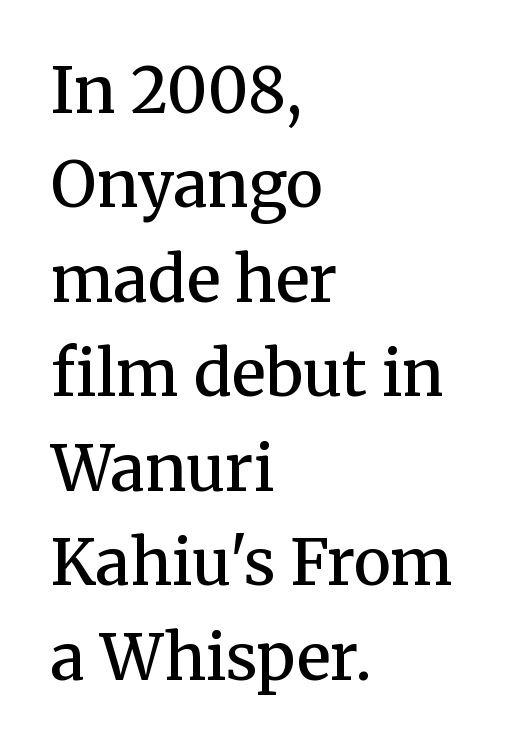
The image shows 63 px semibold serif type, upright; set left-aligned, normal line spacing (1.5x), normal letter spacing, not underlined; medium stroke contrast and a medium x-height.
